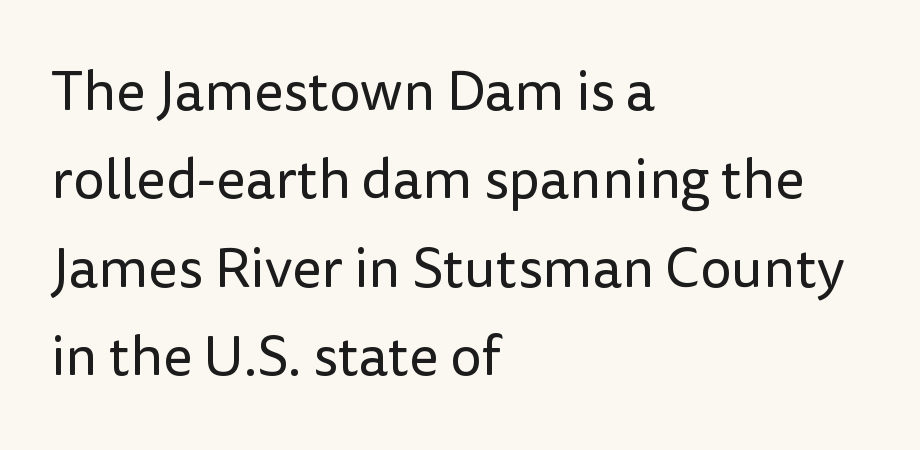
Q: Is the text bold? A: No.
Q: Is the text italic (slanted)? A: No, it is upright.
Q: Is the typeface a serif or a sans-serif typeface? A: Sans-serif.
Q: Is the text underlined? A: No.
Q: How is the paragraph aligned? A: Left-aligned.
Q: Is the spacing between letters normal or unusually wide? A: Normal.
Q: Is the spacing between lines tight, normal or loose? A: Normal.
Q: Width (condensed, normal, or wide)? A: Normal.
Q: Stroke contrast? A: Low.
Q: x-height? A: Medium.
Q: Monospaced? A: No.
